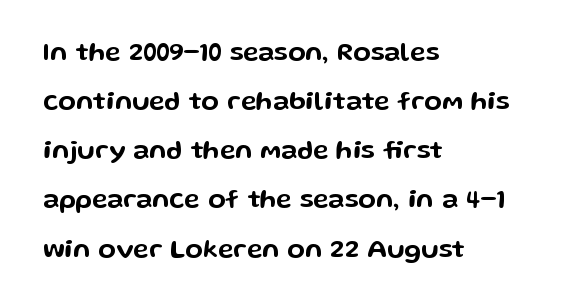
Style check: upright. Decoration check: the copy has no underline. Glyph-to-glyph distance matches everyday printed text. Notice how the passage keeps a crisp vertical edge on the left only.
